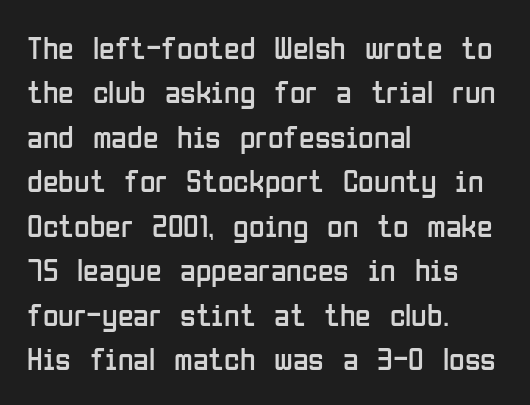
{"serif": "no", "italic": "no", "bold": "no", "weight": "regular", "width": "condensed", "stroke_contrast": "low", "x_height": "medium", "monospaced": "no", "underline": "no", "align": "left", "line_spacing": "normal", "line_spacing_ratio": 1.39, "letter_spacing": "normal", "letter_spacing_em": 0.0, "glyph_px": 32}
